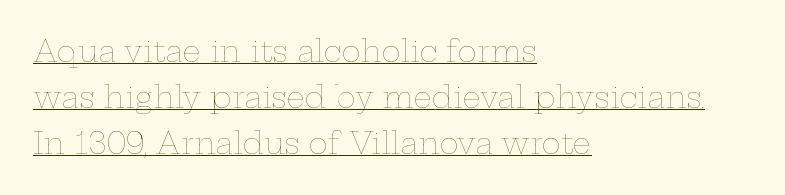
The image shows 29 px thin, wide type, upright; set left-aligned, normal line spacing (1.58x), normal letter spacing, underlined; low stroke contrast and a medium x-height.
